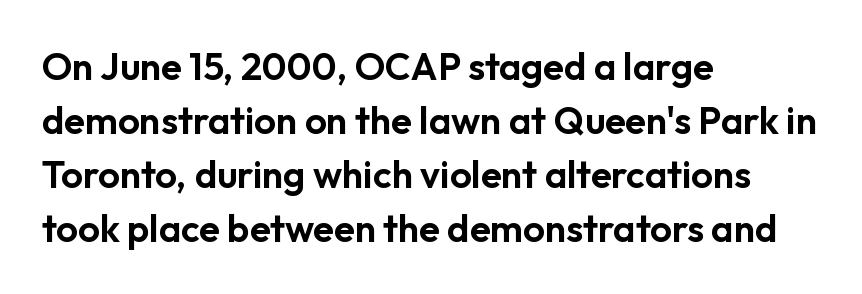
Compared with a centered layout, this one pins lines to the left instead. The passage shown is typed in a proportional face where columns would drift. Regular leading. Just letters on the line, the space beneath them empty. The axis of the letterforms is exactly vertical. This sample uses plain, unmodified letter spacing.
